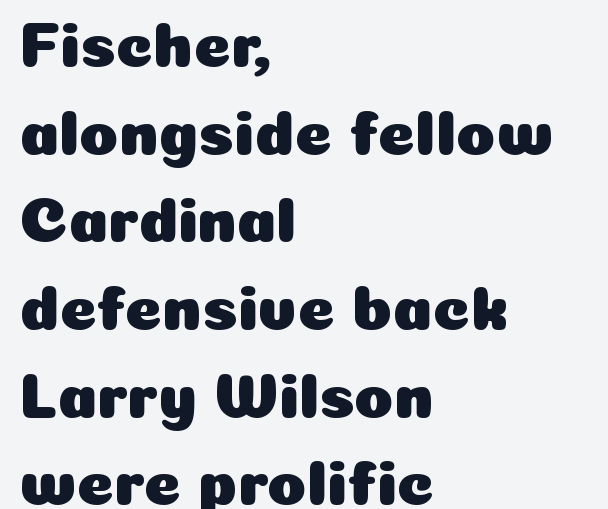
The image shows 64 px sans-serif type, upright; set left-aligned, normal line spacing (1.37x), normal letter spacing, not underlined; low stroke contrast and a medium x-height.
